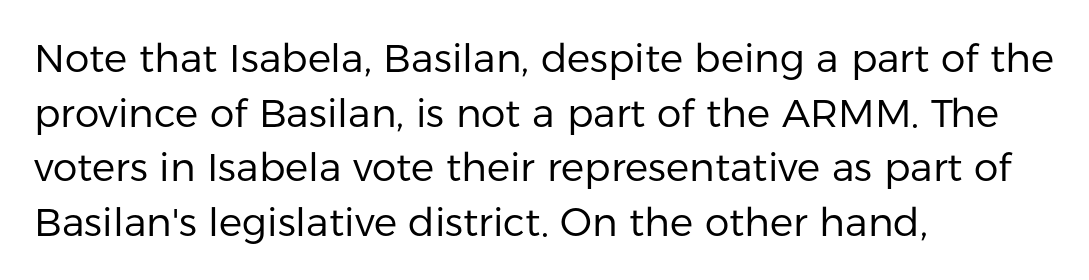
Character widths vary here, with narrow letters taking less room than wide ones. Counters stay open thanks to moderate or lighter strokes. Characters remain perfectly vertical along every line. The lines are quadded left.
